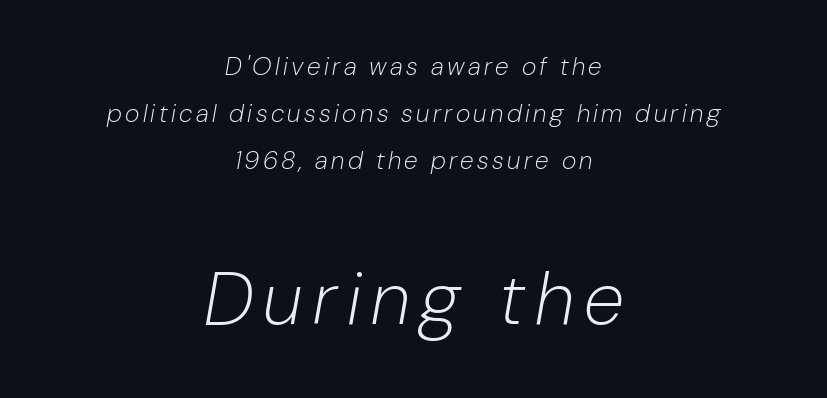
{"italic": "yes", "lean": "right", "slant_degrees": 10, "bold": "no", "weight": "light", "width": "normal", "stroke_contrast": "low", "x_height": "medium", "monospaced": "no", "underline": "no", "align": "center", "line_spacing_ratio": 1.88, "larger_block": "second", "size_ratio": 2.96, "glyph_px": 74}
